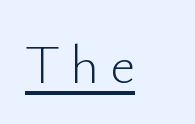
Is there any slant? The stems are plumb. No chunkiness to these letters — they're not bold. Observe the absence of serifs on each vertical stroke in this sample. Do the characters align in a grid? No, the font is proportional.
